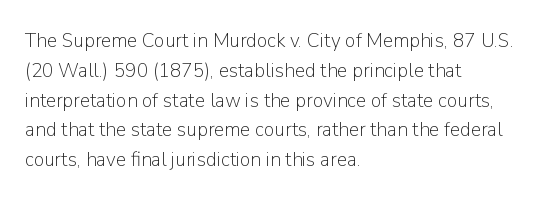
Quick note: interline space is typical. Nothing unusual about the tracking: characters are spaced as the font intends. Unmarked baselines from the first word to the last. No italicization has been applied; the sample stays upright.
